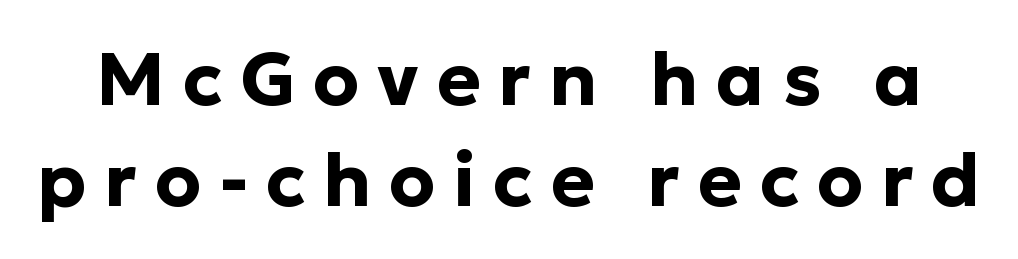
You can tell from the bare stems that sans-serif type was used. Honestly, there is no underline to notice here at all. Style check: upright. Spacing verdict: proportional, widths tailored to each character.
